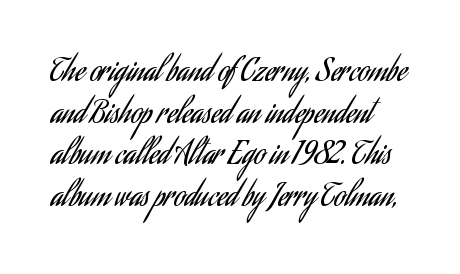
The font is comparable to plain body text, perhaps lighter. The designer left line spacing at the default. Descenders are the only things crossing below the line. These lines are rendered in a variable-pitch font.
